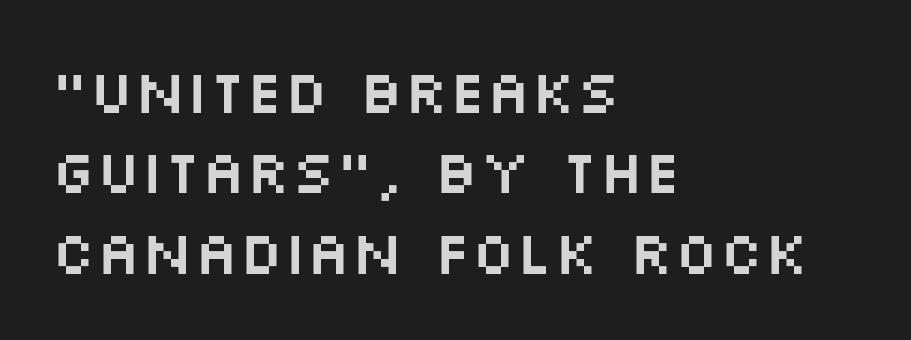
The image shows 60 px wide sans-serif type, upright; set left-aligned, normal line spacing (1.34x), normal letter spacing, not underlined; medium stroke contrast and a large x-height.
